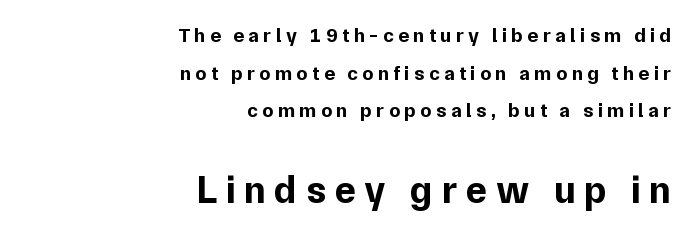
The passage shown is typeset with a sans-serif family. Glance below the letters and you will spot only blank space. Casual observation: everything's shoved over to the right. Posture: upright roman.
